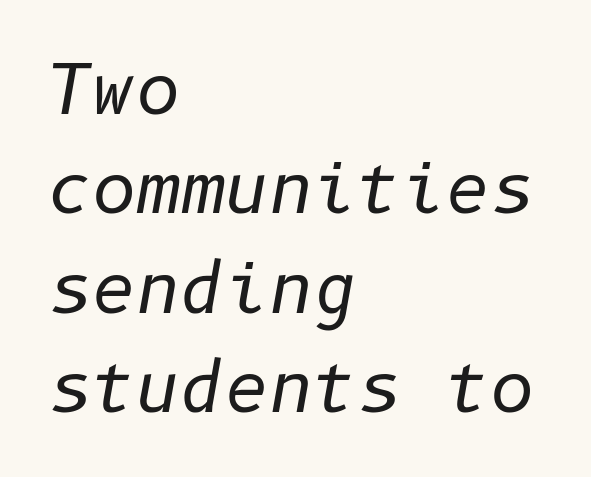
{"italic": "yes", "lean": "right", "slant_degrees": 10, "bold": "no", "weight": "regular", "width": "normal", "stroke_contrast": "low", "x_height": "medium", "underline": "no", "align": "left", "line_spacing": "normal", "line_spacing_ratio": 1.46, "letter_spacing": "normal", "letter_spacing_em": 0.0, "glyph_px": 68}
